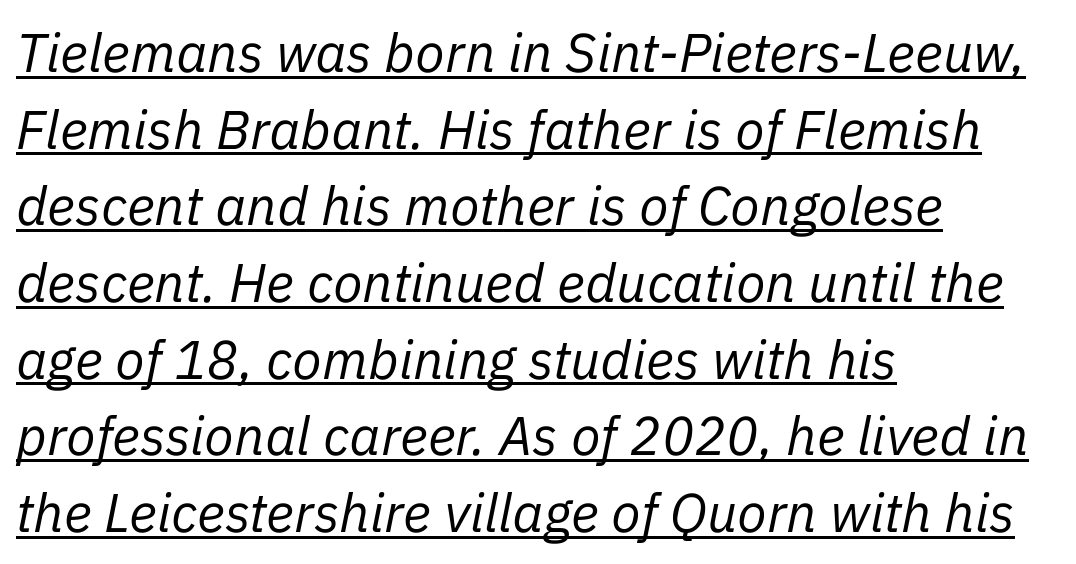
The line-height multiplier appears to be the usual default. The setting favours the left margin, as ordinary paragraphs usually do. The passage shown is underscored from start to finish. The strokes carry an ordinary text weight at most.
